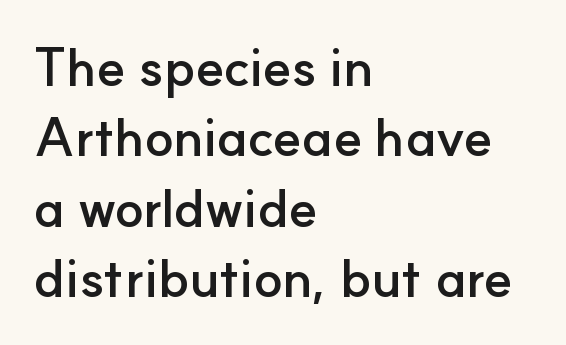
These lines are composed in type without serifs. The rows are spaced the way most documents space them. There is no visible air inserted between adjacent glyphs. In CSS terms this would be text-align: left. You could not count columns in this text — the font is proportionally spaced.
